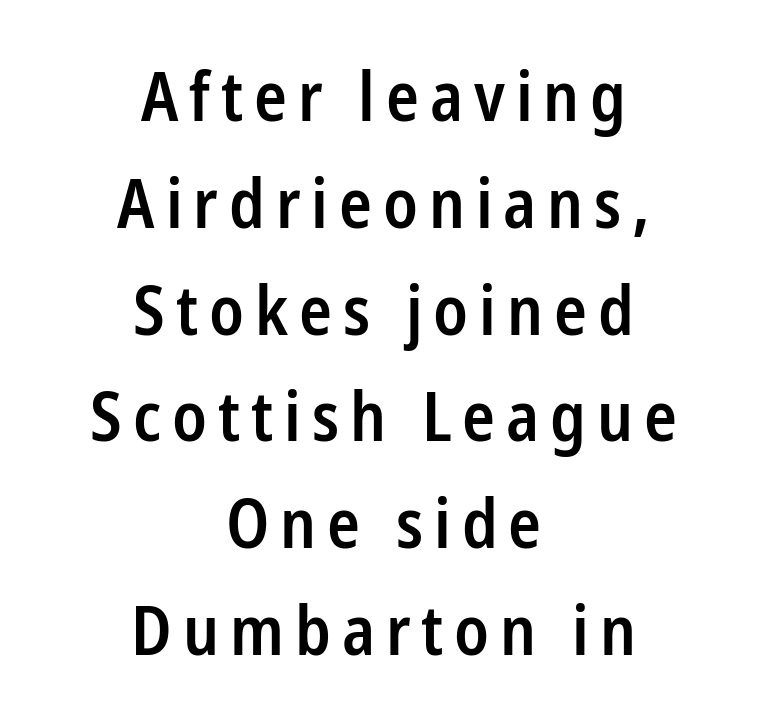
One glance says typical: line gaps are just what's usual. Notice how the passage keeps no hard edge, just a central spine. Each letter's strokes conclude bluntly, with no projecting serifs. Underline: absent. Nope, not italic — everything's standing straight. Note the varied advance widths — an 'i' is clearly narrower than an 'm'.
